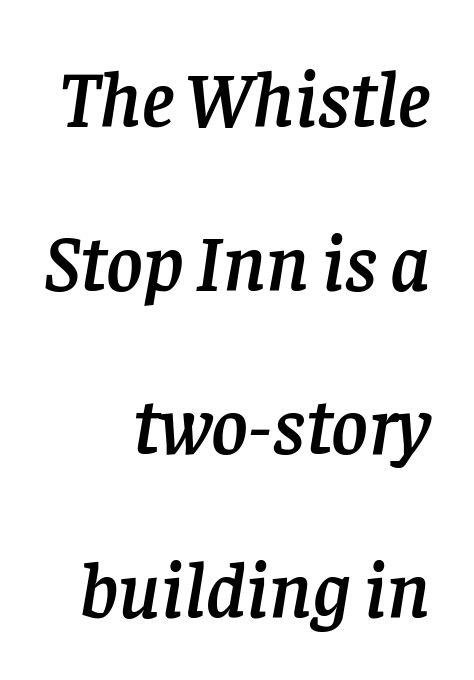
Q: Is the text italic (slanted)? A: Yes, it leans right by about 8 degrees.
Q: Is the typeface a serif or a sans-serif typeface? A: Serif.
Q: Is the text underlined? A: No.
Q: How is the paragraph aligned? A: Right-aligned.
Q: Is the spacing between letters normal or unusually wide? A: Normal.
Q: Is the spacing between lines tight, normal or loose? A: Loose.
Q: Width (condensed, normal, or wide)? A: Normal.
Q: Stroke contrast? A: Low.
Q: x-height? A: Large.
Q: Monospaced? A: No.
